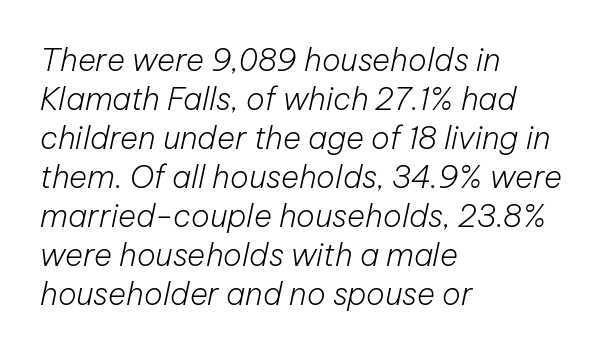
Q: Is the text bold? A: No.
Q: Is the text italic (slanted)? A: Yes, it leans right by about 12 degrees.
Q: Is the text underlined? A: No.
Q: How is the paragraph aligned? A: Left-aligned.
Q: Is the spacing between letters normal or unusually wide? A: Normal.
Q: Is the spacing between lines tight, normal or loose? A: Normal.
Q: Width (condensed, normal, or wide)? A: Normal.
Q: Stroke contrast? A: Low.
Q: x-height? A: Medium.
Q: Monospaced? A: No.
